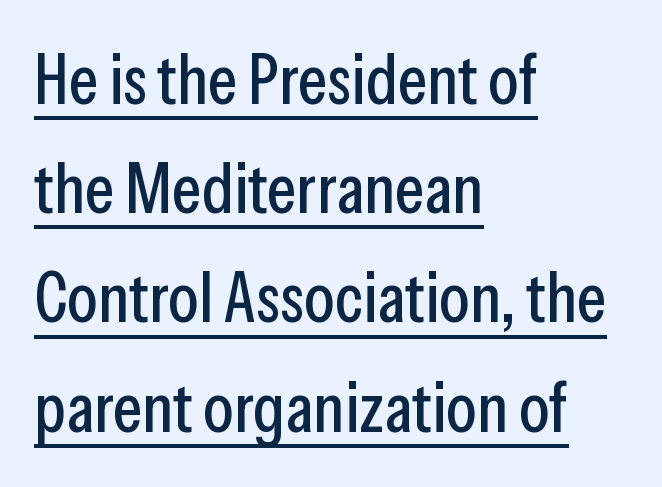
{"serif": "no", "italic": "no", "width": "condensed", "stroke_contrast": "low", "x_height": "medium", "monospaced": "no", "underline": "yes", "align": "left", "line_spacing": "normal", "line_spacing_ratio": 1.56, "letter_spacing": "normal", "letter_spacing_em": 0.0, "glyph_px": 70}
